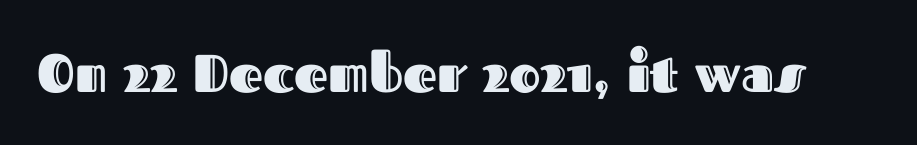
When letters stand straight like this, we call the style roman or upright. You could call the tracking neutral — neither tight nor loose. Proportional: the letters do not fall into vertical columns. The specimen omits any rule beneath the text block's lines.
